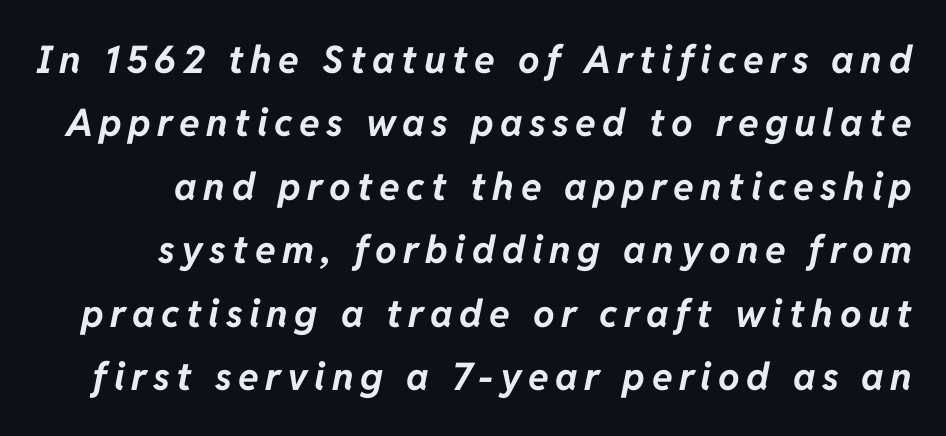
{"italic": "yes", "lean": "right", "slant_degrees": 11, "bold": "yes", "weight": "bold", "width": "normal", "stroke_contrast": "low", "x_height": "medium", "monospaced": "no", "underline": "no", "line_spacing": "normal", "line_spacing_ratio": 1.67, "glyph_px": 38}
